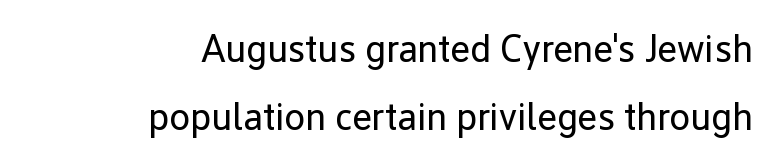
Q: Is the text bold? A: No.
Q: Is the text italic (slanted)? A: No, it is upright.
Q: Is the typeface a serif or a sans-serif typeface? A: Sans-serif.
Q: Is the text underlined? A: No.
Q: How is the paragraph aligned? A: Right-aligned.
Q: Is the spacing between letters normal or unusually wide? A: Normal.
Q: Width (condensed, normal, or wide)? A: Normal.
Q: Stroke contrast? A: Low.
Q: x-height? A: Medium.
Q: Monospaced? A: No.
